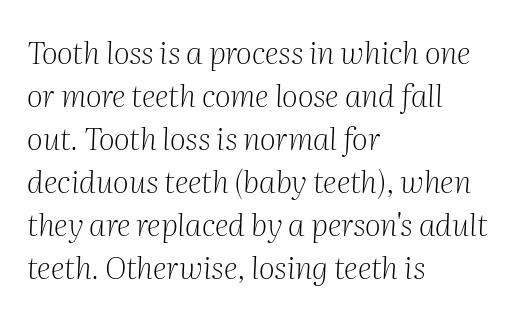
Classification — serif. Default kerning and tracking; the words read as compact shapes. Each stroke keeps to a modest, everyday thickness or less. The passage shown is not underscored anywhere.
